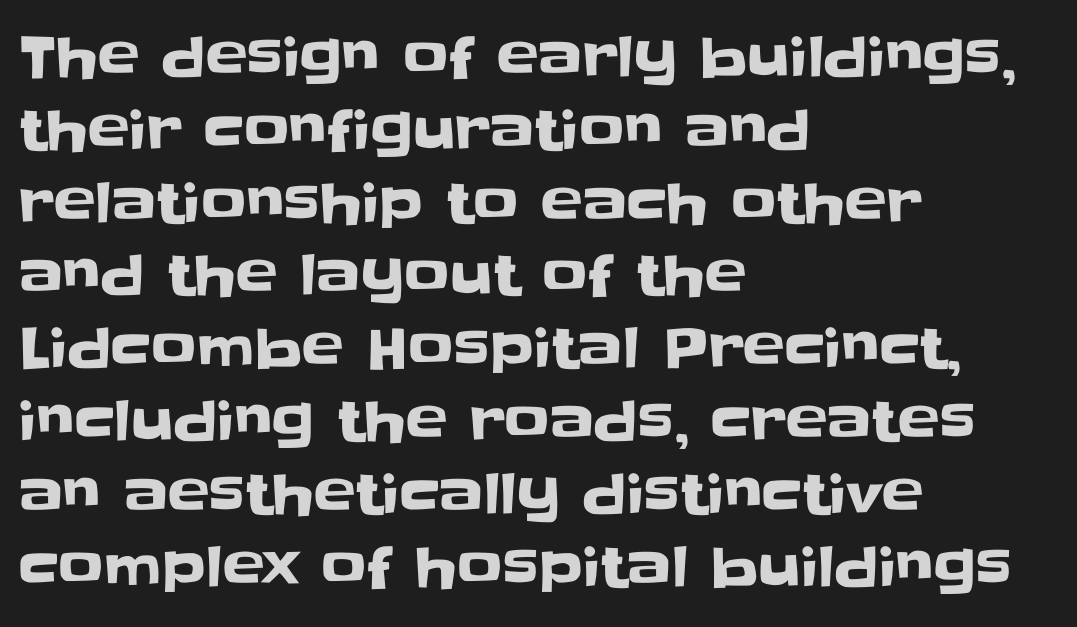
{"serif": "no", "italic": "no", "width": "normal", "stroke_contrast": "low", "x_height": "large", "monospaced": "no", "underline": "no", "align": "left", "line_spacing": "normal", "line_spacing_ratio": 1.3, "letter_spacing": "normal", "letter_spacing_em": 0.0, "glyph_px": 56}
